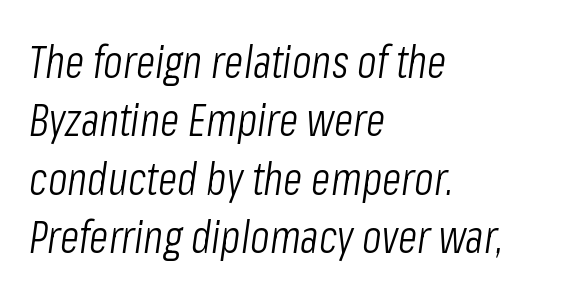
{"italic": "yes", "lean": "right", "slant_degrees": 8, "bold": "no", "weight": "light", "width": "condensed", "stroke_contrast": "low", "x_height": "medium", "monospaced": "no", "underline": "no", "align": "left", "line_spacing": "normal", "line_spacing_ratio": 1.3, "letter_spacing": "normal", "letter_spacing_em": 0.0, "glyph_px": 45}
